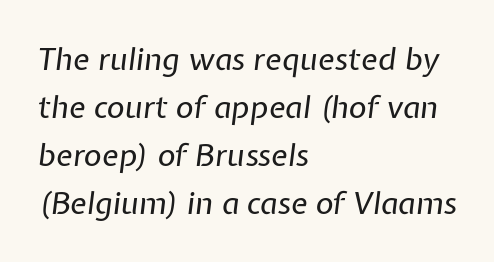
{"italic": "yes", "lean": "right", "slant_degrees": 7, "bold": "no", "weight": "regular", "width": "normal", "stroke_contrast": "low", "x_height": "medium", "monospaced": "no", "underline": "no", "align": "left", "line_spacing": "normal", "line_spacing_ratio": 1.55, "letter_spacing": "normal", "letter_spacing_em": 0.0, "glyph_px": 31}
